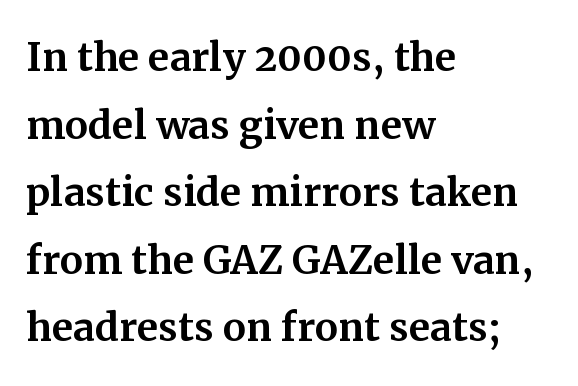
{"serif": "yes", "italic": "no", "width": "normal", "stroke_contrast": "medium", "x_height": "medium", "monospaced": "no", "underline": "no", "align": "left", "line_spacing": "normal", "line_spacing_ratio": 1.3, "letter_spacing": "normal", "letter_spacing_em": 0.0, "glyph_px": 52}
